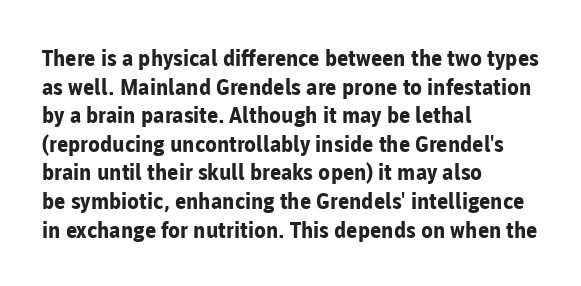
The image shows 22 px bold type, upright; set left-aligned, normal line spacing (1.3x), normal letter spacing, not underlined.
